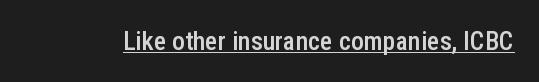
{"italic": "no", "bold": "semi", "underline": "yes", "letter_spacing": "normal", "letter_spacing_em": 0.0, "glyph_px": 26}
